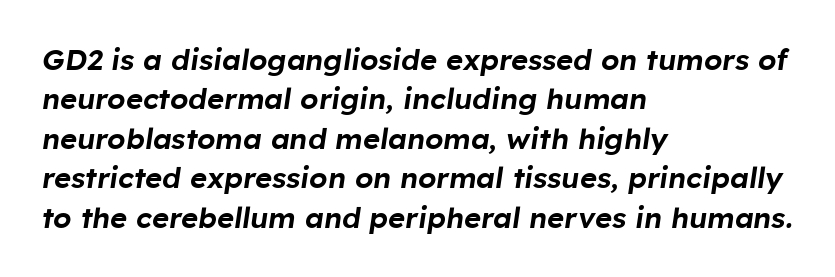
Q: Is the text italic (slanted)? A: Yes, it leans right by about 8 degrees.
Q: Is the text underlined? A: No.
Q: How is the paragraph aligned? A: Left-aligned.
Q: Is the spacing between letters normal or unusually wide? A: Normal.
Q: Is the spacing between lines tight, normal or loose? A: Normal.
Q: Width (condensed, normal, or wide)? A: Normal.
Q: Stroke contrast? A: Low.
Q: x-height? A: Medium.
Q: Monospaced? A: No.
